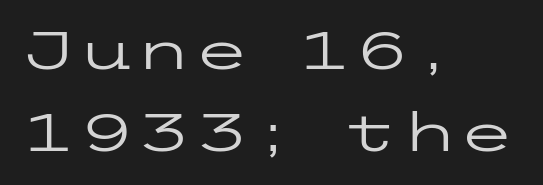
{"serif": "no", "italic": "no", "bold": "no", "weight": "regular", "width": "wide", "stroke_contrast": "low", "x_height": "medium", "underline": "no", "align": "left", "line_spacing": "normal", "line_spacing_ratio": 1.58, "letter_spacing": "normal", "letter_spacing_em": 0.0, "glyph_px": 52}
